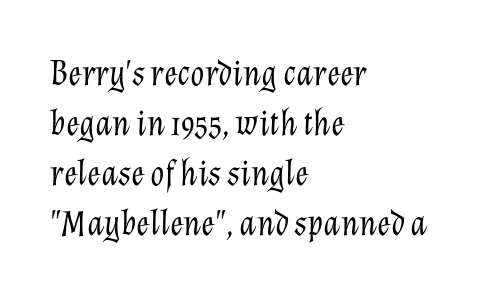
The image shows 36 px light type, italic (leaning right); set left-aligned, normal line spacing (1.39x), normal letter spacing, not underlined; low stroke contrast and a medium x-height.
